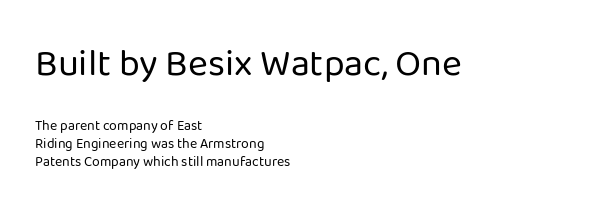
Q: Is the text bold? A: No.
Q: Is the text italic (slanted)? A: No, it is upright.
Q: Is the typeface a serif or a sans-serif typeface? A: Sans-serif.
Q: Is the text underlined? A: No.
Q: How is the paragraph aligned? A: Left-aligned.
Q: Is the spacing between letters normal or unusually wide? A: Normal.
Q: Is the spacing between lines tight, normal or loose? A: Normal.
Q: Which block of text is set in a larger size, the first (top) or the second (bottom)? A: The first (top) one.
Q: Width (condensed, normal, or wide)? A: Normal.
Q: Stroke contrast? A: Low.
Q: x-height? A: Medium.
Q: Monospaced? A: No.
